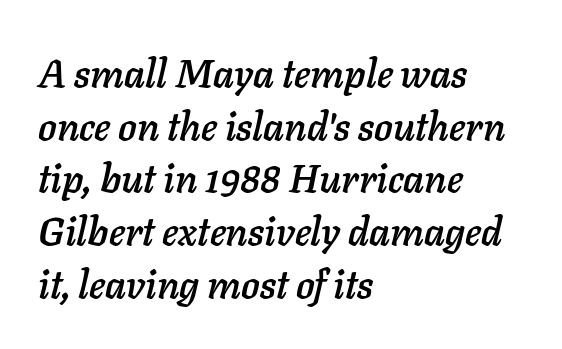
The image shows 39 px text type, italic (leaning right); set left-aligned, normal line spacing (1.35x), normal letter spacing, not underlined; low stroke contrast and a medium x-height.
